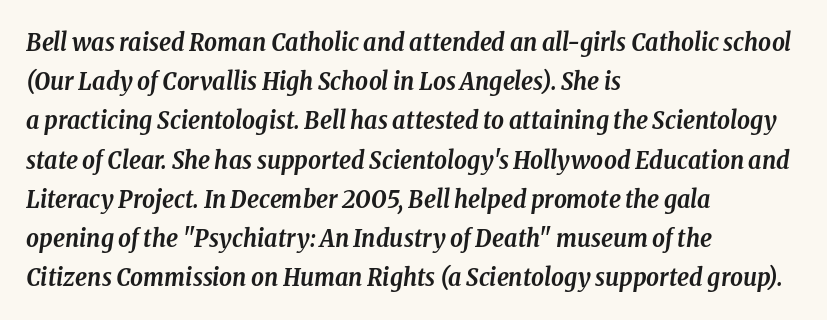
Q: Is the text bold? A: Yes.
Q: Is the text italic (slanted)? A: Yes, it leans right by about 8 degrees.
Q: Is the text underlined? A: No.
Q: How is the paragraph aligned? A: Left-aligned.
Q: Is the spacing between letters normal or unusually wide? A: Normal.
Q: Is the spacing between lines tight, normal or loose? A: Normal.
